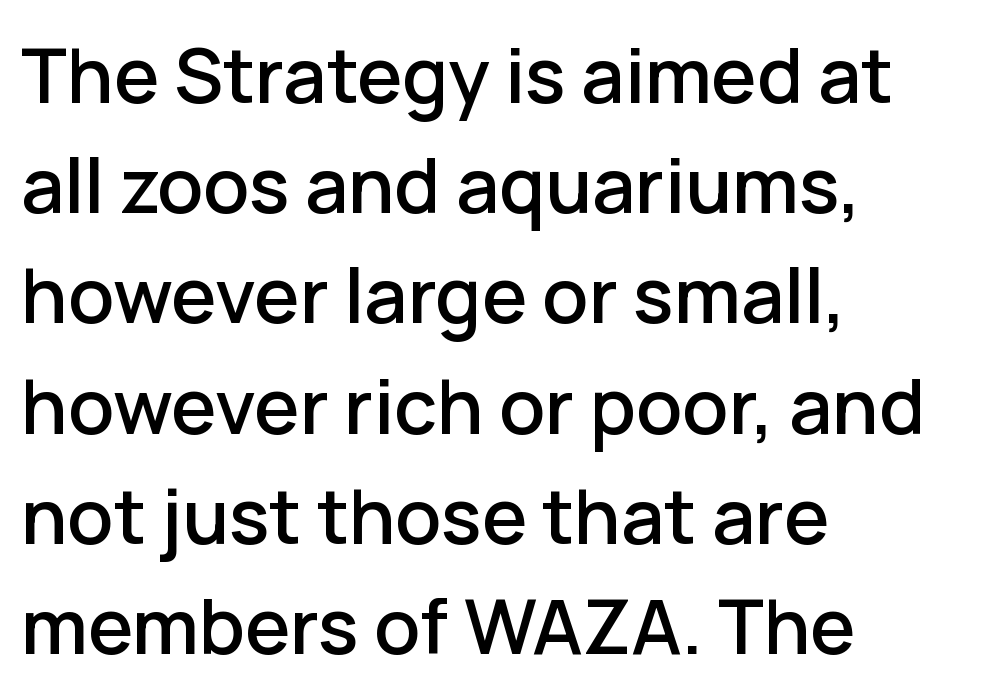
The image shows 76 px sans-serif type, upright; set left-aligned, normal line spacing (1.45x), normal letter spacing, not underlined; low stroke contrast and a medium x-height.
